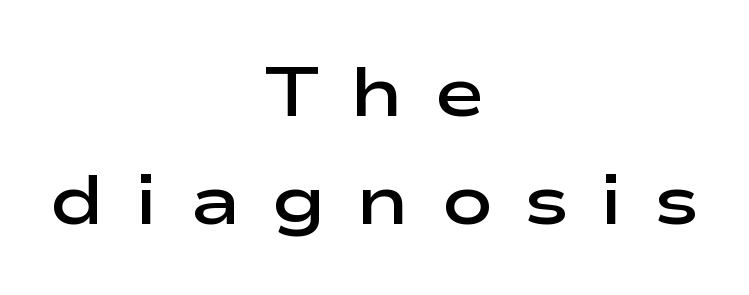
The image shows 69 px semibold, wide sans-serif type, upright; set centered, normal line spacing (1.56x), unusually wide letter spacing (+0.44 em), not underlined; low stroke contrast and a medium x-height.
